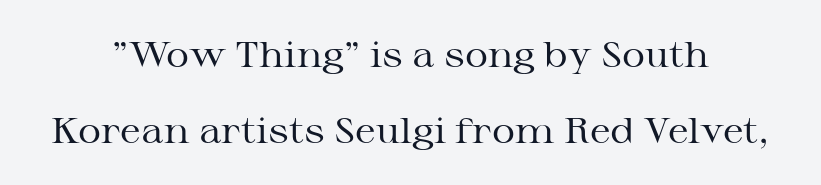
{"serif": "yes", "italic": "no", "bold": "no", "weight": "regular", "width": "wide", "stroke_contrast": "medium", "x_height": "medium", "monospaced": "no", "underline": "no", "line_spacing": "loose", "line_spacing_ratio": 2.11, "letter_spacing": "normal", "letter_spacing_em": 0.0, "glyph_px": 36}
